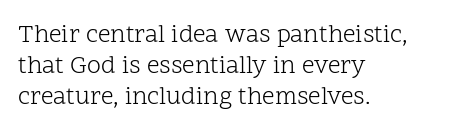
Spacing between characters is what you'd get straight out of the box. Ordinary non-slanted type is in use. The compositor pushed each line to the left boundary. Rows of type keep a routine distance in the vertical direction.
